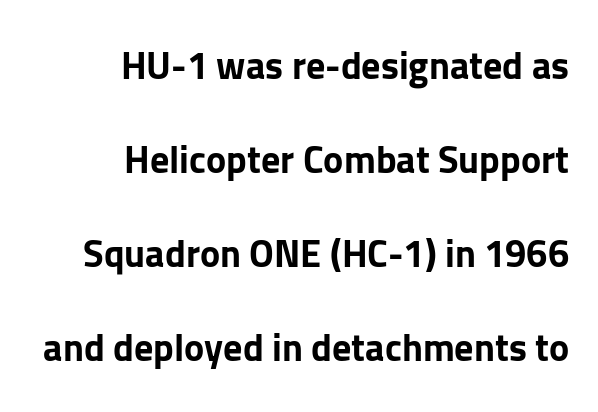
The image shows 38 px bold sans-serif type, upright; set right-aligned, loose line spacing (2.47x), normal letter spacing, not underlined; low stroke contrast and a medium x-height.
